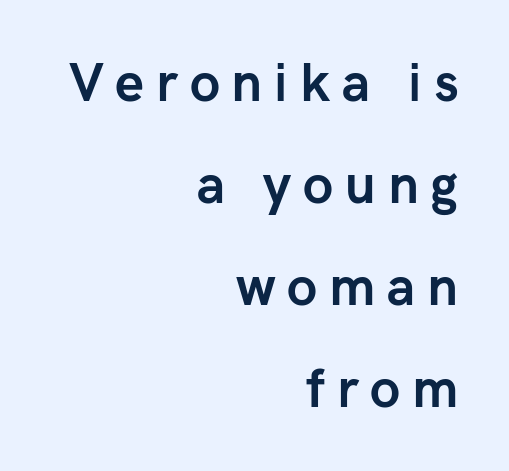
{"serif": "no", "italic": "no", "bold": "yes", "weight": "semibold", "width": "normal", "stroke_contrast": "low", "x_height": "medium", "monospaced": "no", "underline": "no", "align": "right", "line_spacing": "loose", "line_spacing_ratio": 1.96, "letter_spacing": "wide", "letter_spacing_em": 0.23, "glyph_px": 52}
